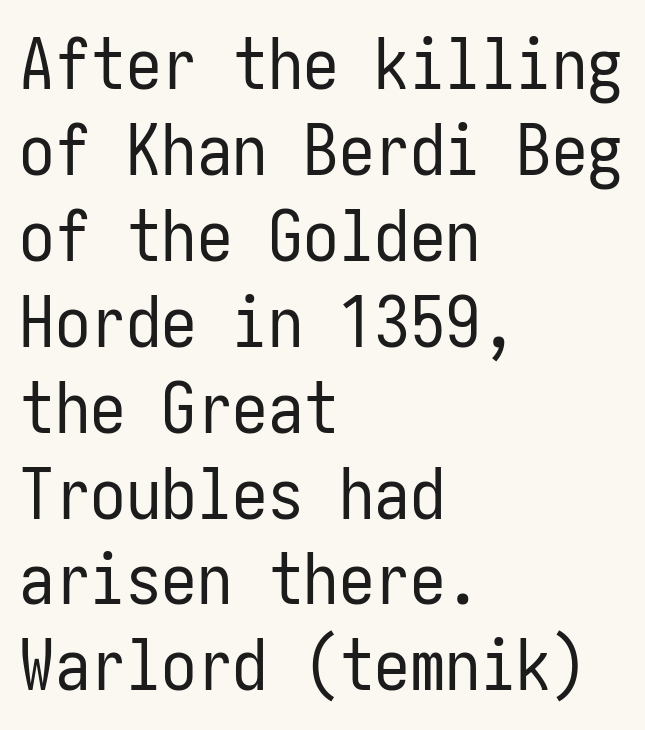
Check the space under the baseline: it is left empty. The passage shown has conventional tracking throughout. The face used here is a sans, in the tradition of grotesques and geometrics. Short and long lines alike share a common starting point at left. Ink coverage per letter is moderate at most.
